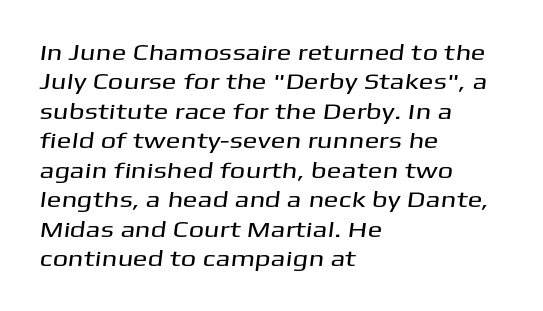
Q: Is the text underlined? A: No.
Q: How is the paragraph aligned? A: Left-aligned.
Q: Is the spacing between letters normal or unusually wide? A: Normal.
Q: Is the spacing between lines tight, normal or loose? A: Normal.
